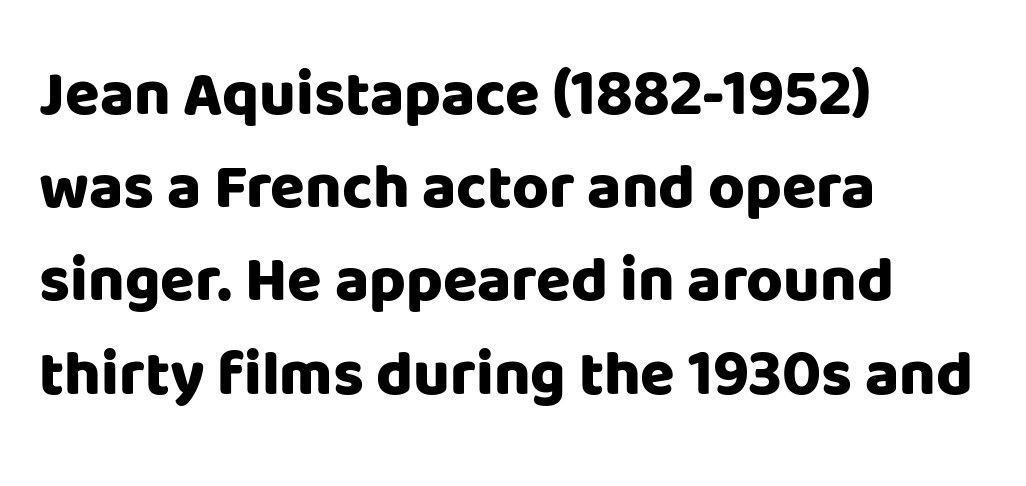
Style check: upright. Serifs: no, the terminals of the letterforms are clean. In terms of letterspacing, this is plain default setting. Looks like regular typesetting: each glyph gets only the width it needs. The string is rendered with underlining switched off.
